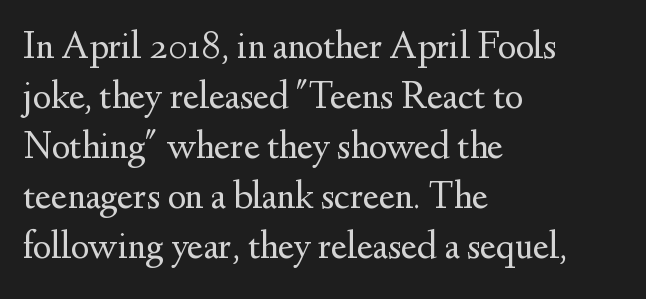
The image shows 39 px regular-weight serif type, upright; set left-aligned, normal line spacing (1.28x), normal letter spacing, not underlined; medium stroke contrast and a small x-height.
